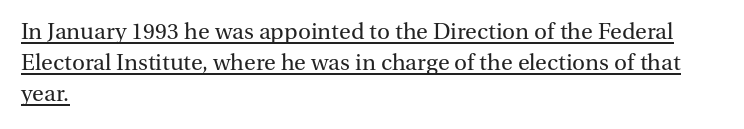
Layout note: lines flush left. Underline: present. Is there any slant? The stems are plumb. Stroke mass is kept to a normal reading level or below. Is the letter spacing exaggerated? No — it looks like the ordinary default. How would I describe the line gaps? Plain and ordinary.
